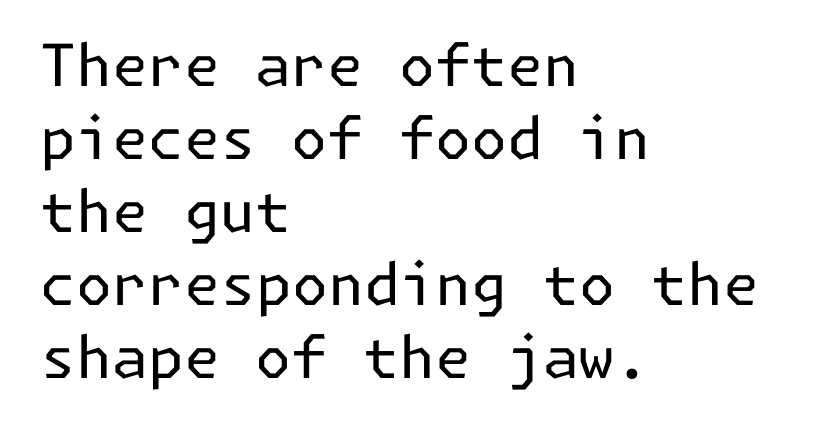
The image shows 58 px regular-weight sans-serif type, upright; set left-aligned, normal line spacing (1.26x), normal letter spacing, not underlined; low stroke contrast and a medium x-height.
